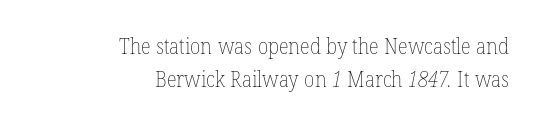
This sample uses plain, unmodified letter spacing. Evenly set lines give the paragraph a standard silhouette. The specimen omits any rule beneath the text block's lines. Stems here are at most as thick as an everyday book face.
